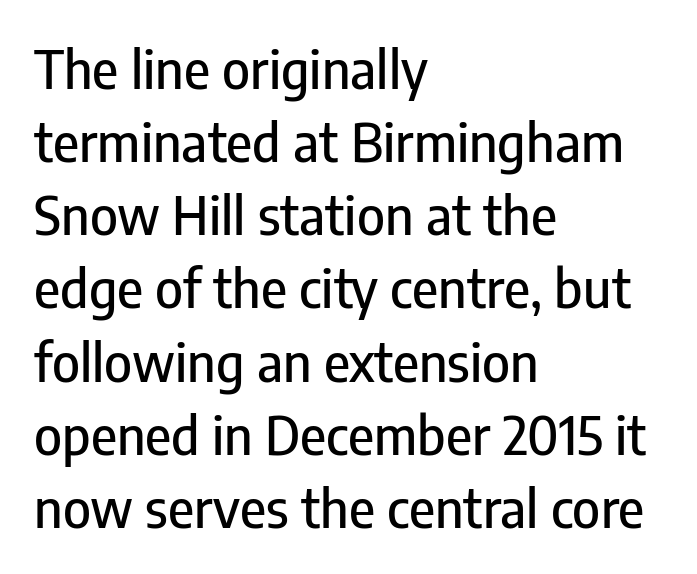
Nope, not italic — everything's standing straight. Is there much room between lines? A standard amount, neither cramped nor airy. Each line starts at the same left margin while the right side varies. The foot of each line stays bare and open. Look at the tracking — it's just the regular setting, nothing added. The letters advance in unequal steps, a hallmark of proportional type.
